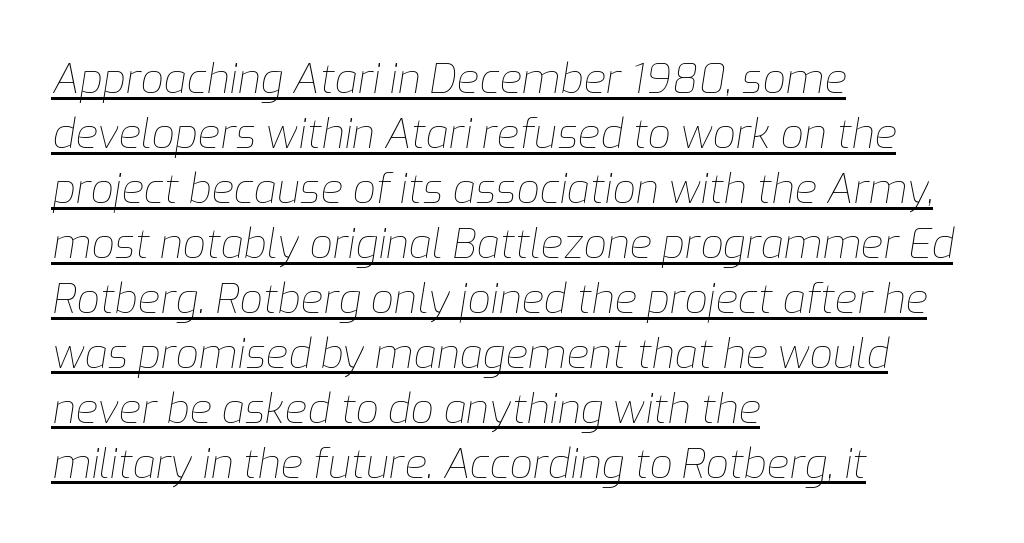
The image shows 41 px thin type, italic (leaning right); set left-aligned, normal line spacing (1.34x), normal letter spacing, underlined; low stroke contrast and a medium x-height.
